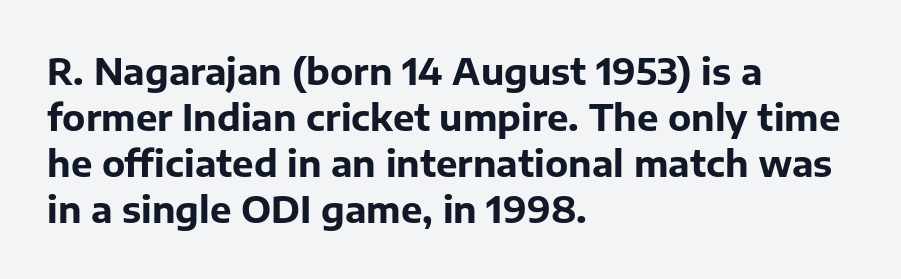
Observe the absence of serifs on each vertical stroke in this sample. Is this a fixed-width face? No — the glyphs have proportional, varying widths. The space beneath each line is pristine and unruled. Nope, not italic — everything's standing straight. Honestly, the row spacing looks completely unremarkable.
